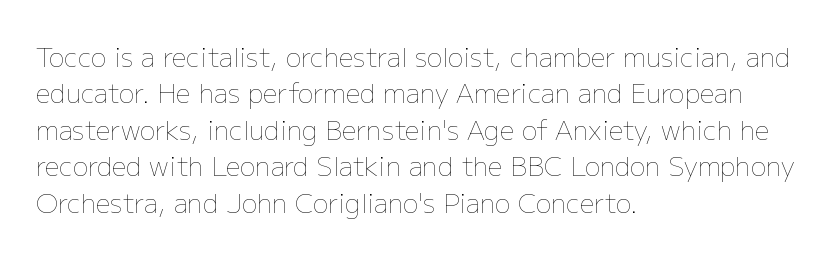
The image shows 26 px text type, upright; set left-aligned, normal line spacing (1.4x), normal letter spacing, not underlined.
